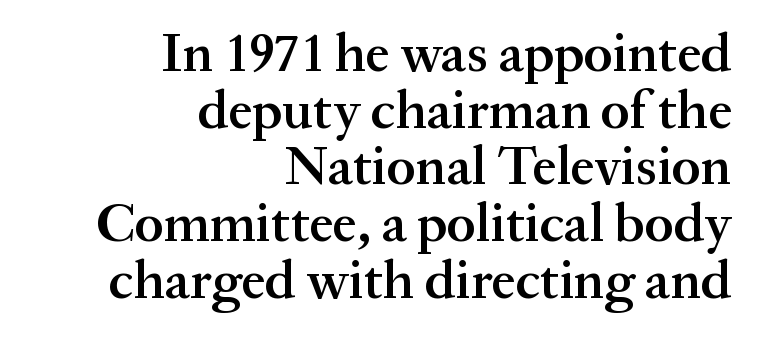
Q: Is the text bold? A: Semi-bold.
Q: Is the text italic (slanted)? A: No, it is upright.
Q: Is the typeface a serif or a sans-serif typeface? A: Serif.
Q: Is the text underlined? A: No.
Q: How is the paragraph aligned? A: Right-aligned.
Q: Is the spacing between letters normal or unusually wide? A: Normal.
Q: Is the spacing between lines tight, normal or loose? A: Tight.
Q: Width (condensed, normal, or wide)? A: Normal.
Q: Stroke contrast? A: Medium.
Q: x-height? A: Medium.
Q: Monospaced? A: No.
